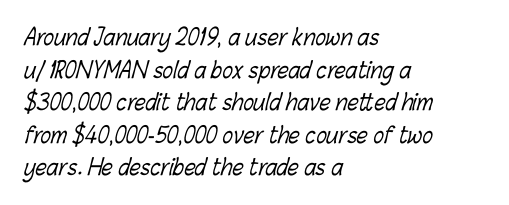
Q: Is the text bold? A: No.
Q: Is the text underlined? A: No.
Q: How is the paragraph aligned? A: Left-aligned.
Q: Is the spacing between letters normal or unusually wide? A: Normal.
Q: Is the spacing between lines tight, normal or loose? A: Normal.
